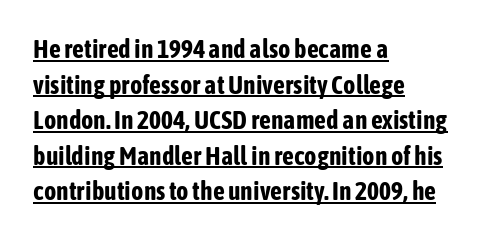
{"italic": "no", "bold": "yes", "underline": "yes", "align": "left", "line_spacing": "normal", "line_spacing_ratio": 1.37, "letter_spacing": "normal", "letter_spacing_em": 0.0, "glyph_px": 26}
